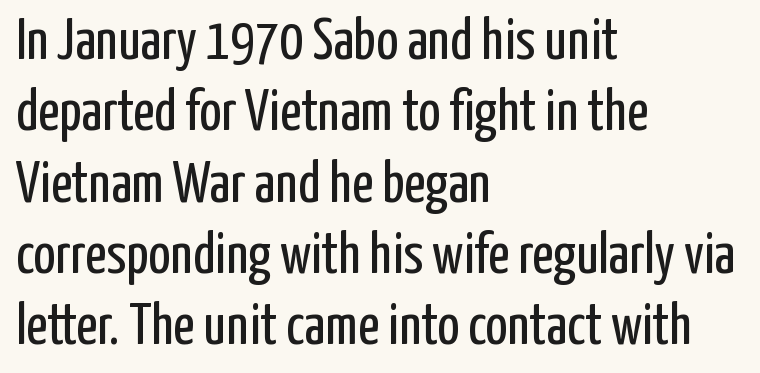
The image shows 58 px regular-weight, condensed sans-serif type, upright; set left-aligned, line spacing 1.23x, normal letter spacing, not underlined; low stroke contrast and a medium x-height.
